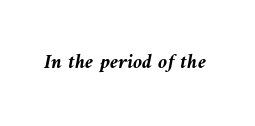
Q: Is the text bold? A: Yes.
Q: Is the text italic (slanted)? A: Yes, it leans left by about 9 degrees.
Q: Is the text underlined? A: No.
Q: Is the spacing between letters normal or unusually wide? A: Normal.
